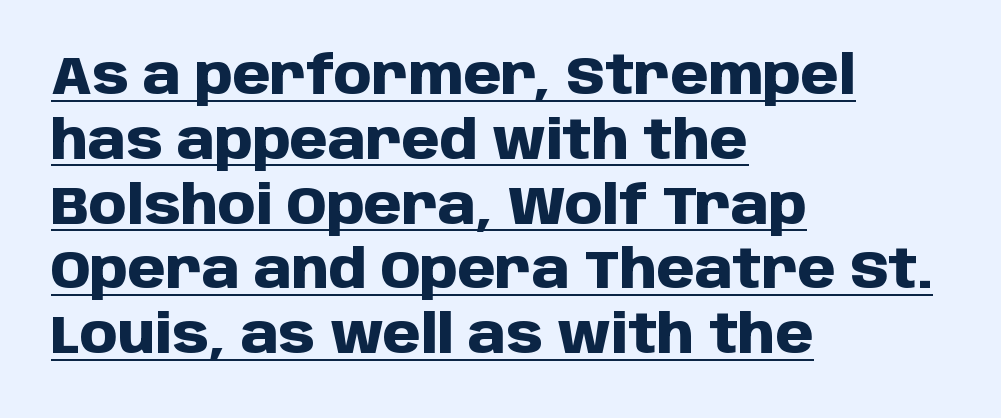
The font's upright variant was chosen for this text. Casual observation: everything's shoved over to the left. The specimen includes a rule beneath the text block's lines. Weight check: bold — yes, fully. Classification — sans serif.
